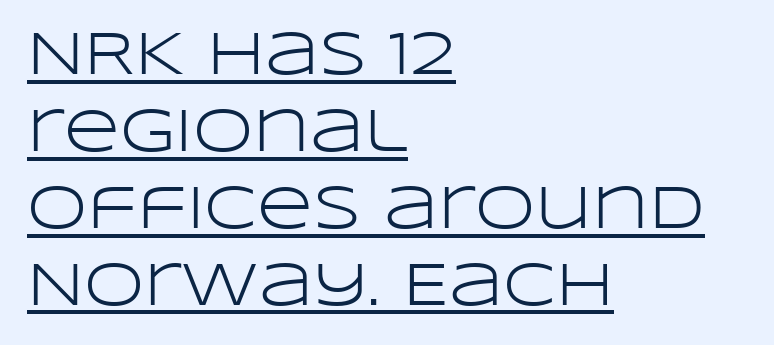
Check the space under the baseline: a stroke is drawn there. Leftover space on each line is placed entirely after the last word. Think of a printed novel: that variable character pitch is what you see here. The font is comparable to plain body text, perhaps lighter. The block of text has a typical density, with ordinary space between rows. The typeface chosen for these lines omits serifs.
